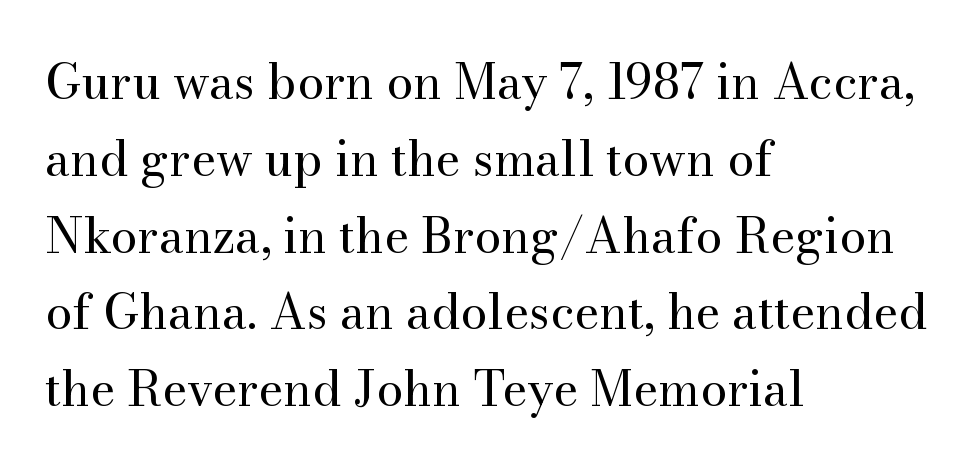
{"serif": "yes", "italic": "no", "bold": "no", "weight": "regular", "width": "normal", "stroke_contrast": "medium", "x_height": "small", "monospaced": "no", "underline": "no", "align": "left", "line_spacing": "normal", "line_spacing_ratio": 1.6, "letter_spacing": "normal", "letter_spacing_em": 0.0, "glyph_px": 48}
